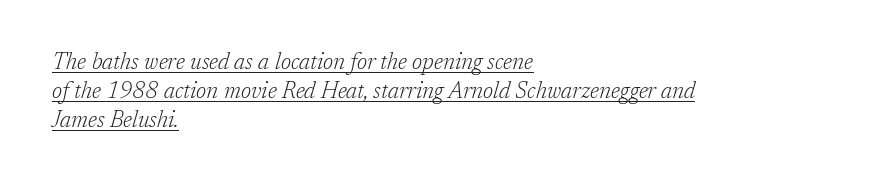
Leading: standard. It's the slanting kind of type. Casual observation: everything's shoved over to the left. Nothing heavy about these letters — not bold at all.
